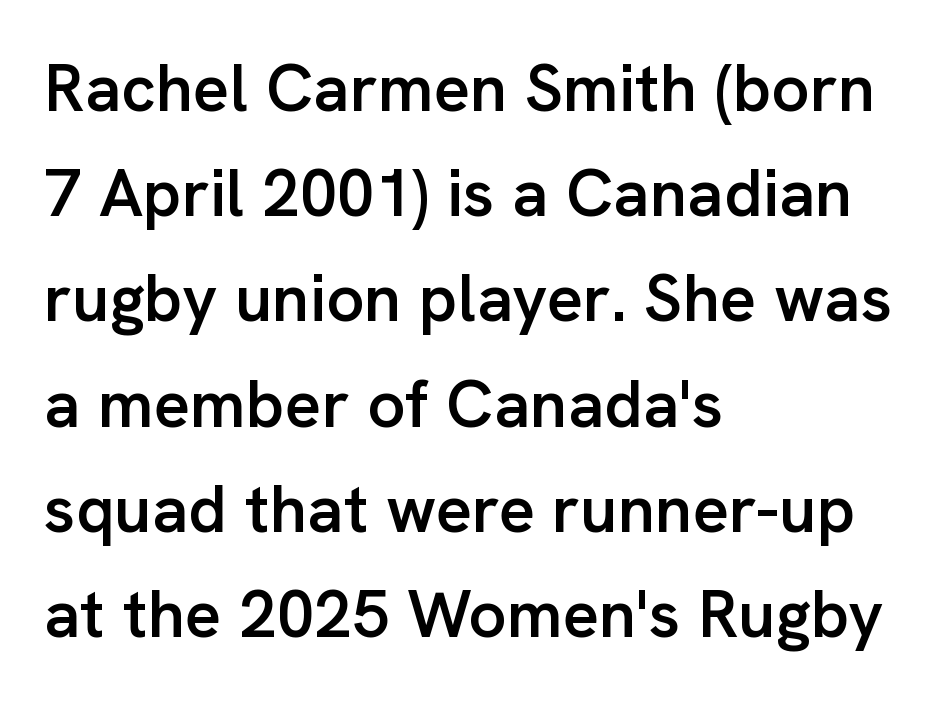
Q: Is the text bold? A: Semi-bold.
Q: Is the text italic (slanted)? A: No, it is upright.
Q: Is the typeface a serif or a sans-serif typeface? A: Sans-serif.
Q: Is the text underlined? A: No.
Q: How is the paragraph aligned? A: Left-aligned.
Q: Is the spacing between letters normal or unusually wide? A: Normal.
Q: Is the spacing between lines tight, normal or loose? A: Normal.
Q: Width (condensed, normal, or wide)? A: Normal.
Q: Stroke contrast? A: Low.
Q: x-height? A: Medium.
Q: Monospaced? A: No.
